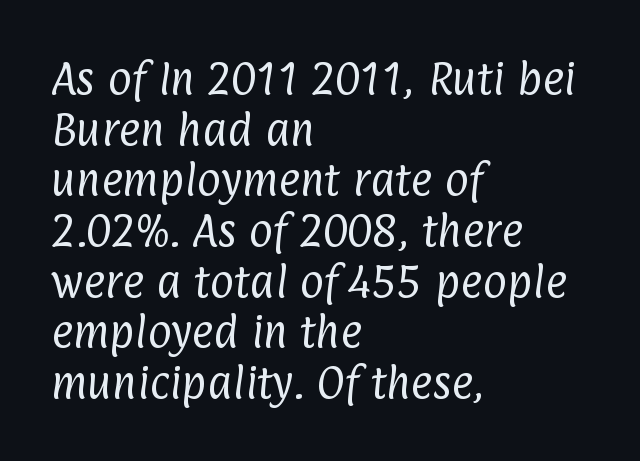
Type style note: lacks serifs. What's the leading like? Ordinary, nothing unusual. The gaps between neighbouring characters are ordinary and unremarkable. A bare baseline throughout the passage.
